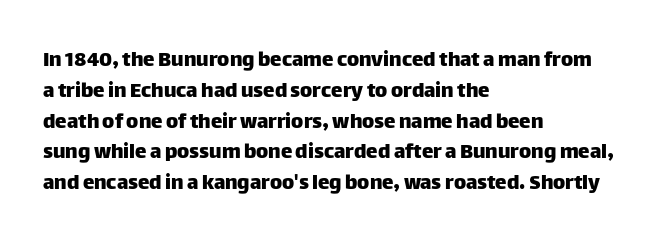
Q: Is the text italic (slanted)? A: No, it is upright.
Q: Is the text underlined? A: No.
Q: How is the paragraph aligned? A: Left-aligned.
Q: Is the spacing between letters normal or unusually wide? A: Normal.
Q: Is the spacing between lines tight, normal or loose? A: Normal.
